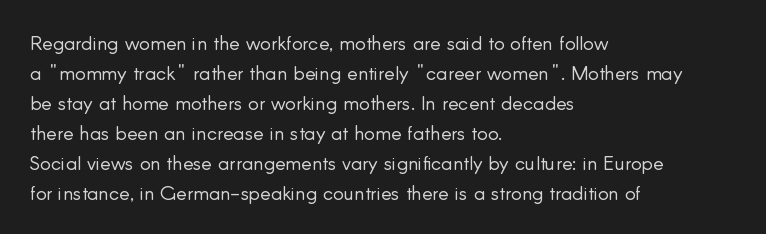
The image shows 20 px text type, upright; set left-aligned, normal line spacing (1.5x), normal letter spacing, not underlined.
